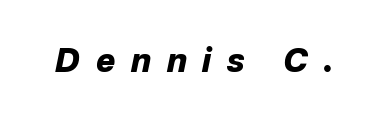
{"italic": "yes", "lean": "right", "slant_degrees": 12, "bold": "yes", "weight": "heavy", "width": "normal", "stroke_contrast": "low", "x_height": "medium", "monospaced": "no", "underline": "no", "letter_spacing": "wide", "letter_spacing_em": 0.49, "glyph_px": 32}
